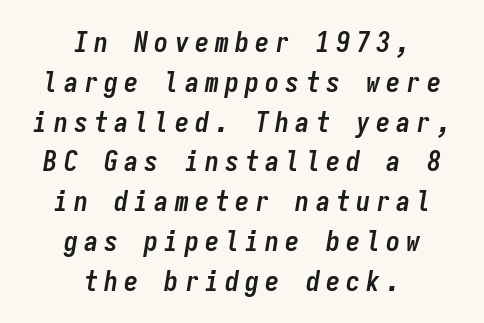
The image shows 28 px semibold, condensed type, italic (leaning right), monospaced; set centered, normal line spacing (1.42x), unusually wide letter spacing (+0.22 em), not underlined; low stroke contrast and a medium x-height.
